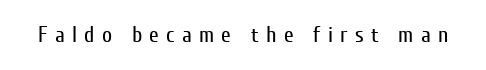
{"italic": "no", "bold": "no", "underline": "no", "letter_spacing": "wide", "letter_spacing_em": 0.33, "glyph_px": 22}
